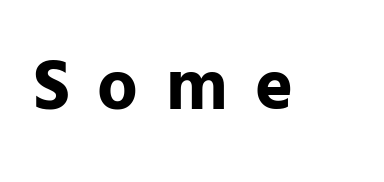
{"serif": "no", "italic": "no", "bold": "yes", "weight": "bold", "width": "normal", "stroke_contrast": "low", "x_height": "medium", "monospaced": "no", "underline": "no", "letter_spacing": "wide", "letter_spacing_em": 0.38, "glyph_px": 72}
